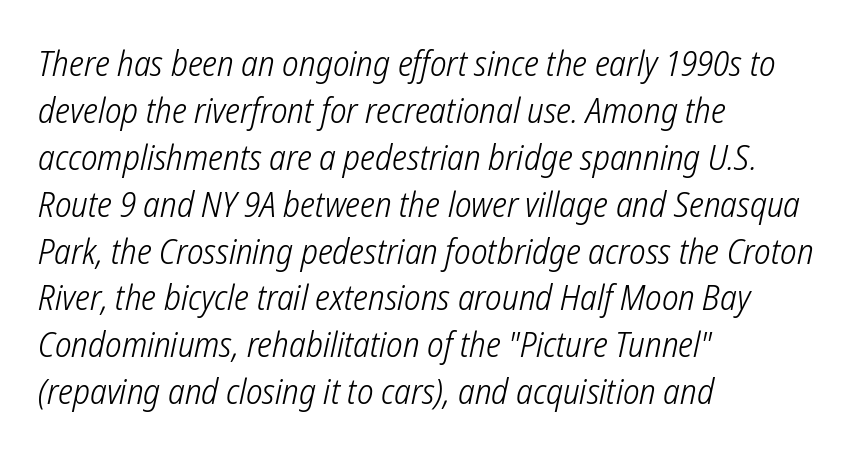
The image shows 35 px light, condensed sans-serif type; set left-aligned, normal line spacing (1.34x), normal letter spacing, not underlined; low stroke contrast and a medium x-height.
